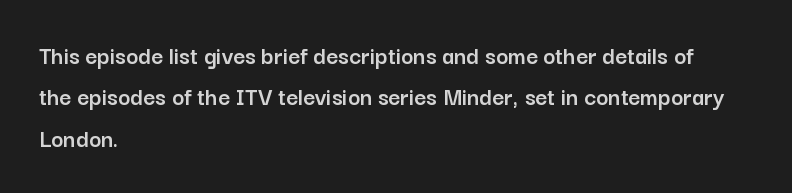
{"italic": "no", "underline": "no", "align": "left", "line_spacing": "normal", "line_spacing_ratio": 1.59, "letter_spacing": "normal", "letter_spacing_em": 0.0, "glyph_px": 26}
